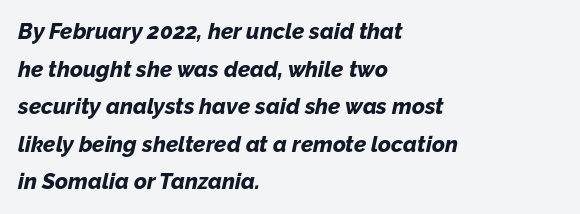
The image shows 22 px bold type, italic (leaning right); set left-aligned, line spacing 1.71x, normal letter spacing, not underlined.
